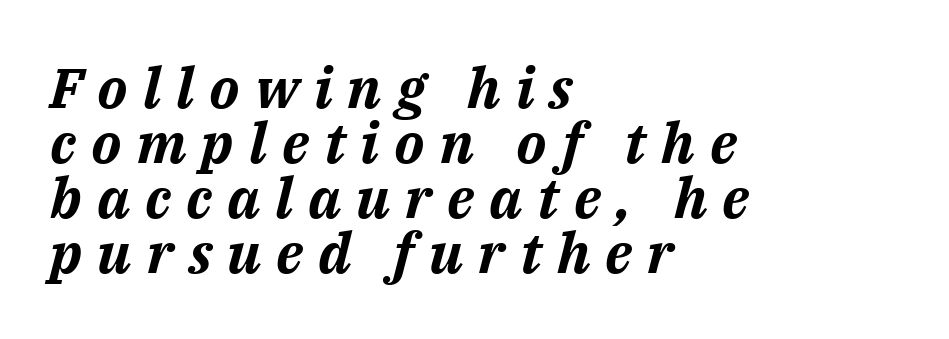
{"italic": "yes", "lean": "right", "slant_degrees": 14, "bold": "yes", "weight": "bold", "width": "normal", "stroke_contrast": "medium", "x_height": "medium", "monospaced": "no", "underline": "no", "align": "left", "line_spacing": "tight", "line_spacing_ratio": 0.98, "letter_spacing": "wide", "letter_spacing_em": 0.27, "glyph_px": 56}
